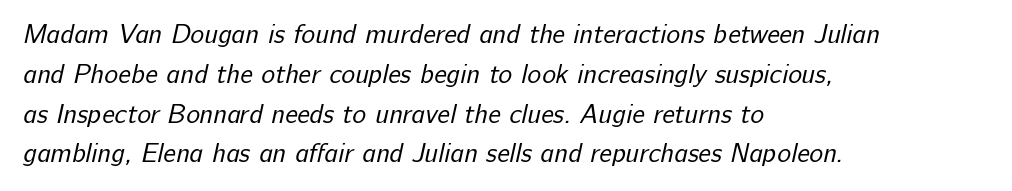
Words appear dense and cohesive because spacing is normal. One glance says typical: line gaps are just what's usual. The ragged edge is on the right, which tells us the setting is flush left. The area under the type is left untouched. Stem width sits at or under what a default text font uses.
